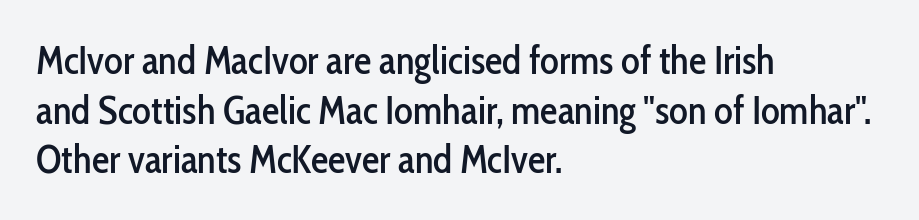
{"serif": "no", "italic": "no", "width": "condensed", "stroke_contrast": "low", "x_height": "medium", "monospaced": "no", "underline": "no", "align": "left", "line_spacing": "normal", "line_spacing_ratio": 1.27, "letter_spacing": "normal", "letter_spacing_em": 0.0, "glyph_px": 39}
